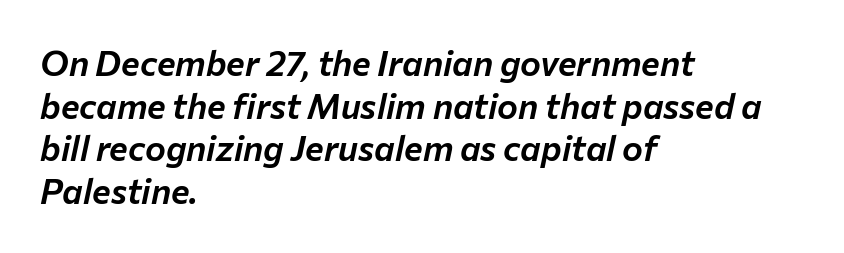
Q: Is the text italic (slanted)? A: Yes, it leans right by about 12 degrees.
Q: Is the text underlined? A: No.
Q: How is the paragraph aligned? A: Left-aligned.
Q: Is the spacing between letters normal or unusually wide? A: Normal.
Q: Width (condensed, normal, or wide)? A: Normal.
Q: Stroke contrast? A: Low.
Q: x-height? A: Medium.
Q: Monospaced? A: No.
